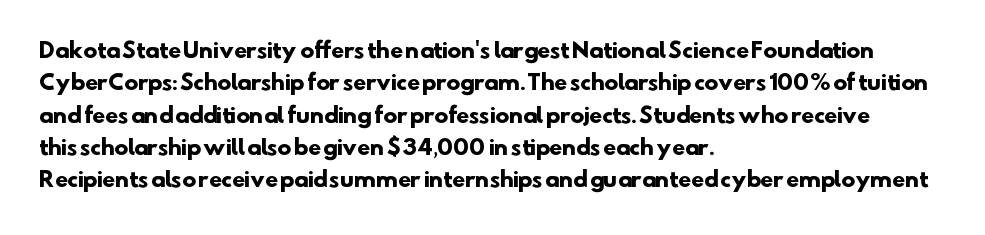
The image shows 21 px bold type; set left-aligned, normal line spacing (1.54x), normal letter spacing, not underlined.
